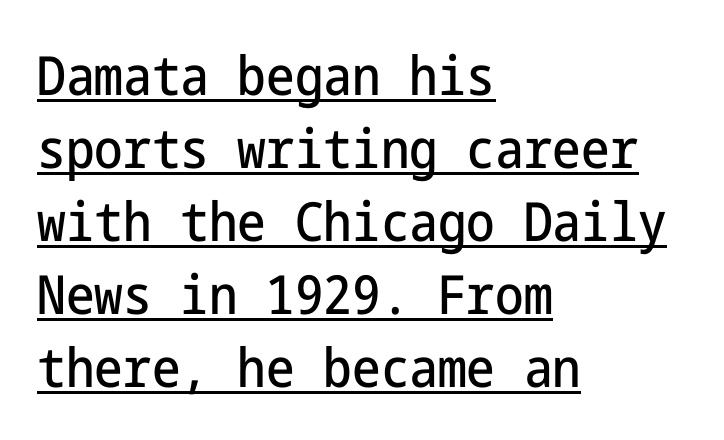
Is the block centered? No — it sits flush against the left margin. A typographer would call this underscored text. Honestly, the row spacing looks completely unremarkable. Words appear dense and cohesive because spacing is normal.
